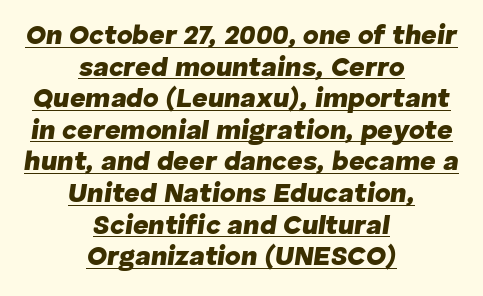
{"italic": "yes", "lean": "right", "slant_degrees": 8, "bold": "yes", "underline": "yes", "align": "center", "line_spacing_ratio": 1.17, "letter_spacing": "normal", "letter_spacing_em": 0.0, "glyph_px": 27}
